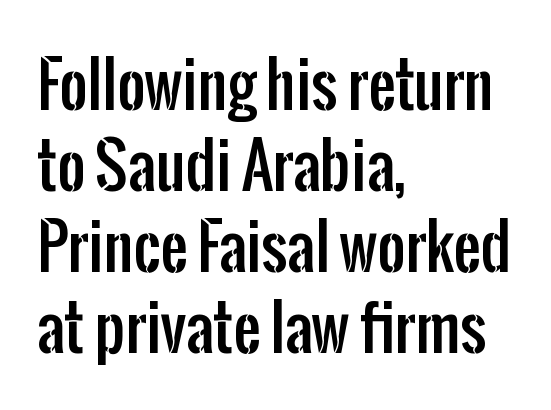
Q: Is the text italic (slanted)? A: No, it is upright.
Q: Is the typeface a serif or a sans-serif typeface? A: Sans-serif.
Q: Is the text underlined? A: No.
Q: How is the paragraph aligned? A: Left-aligned.
Q: Is the spacing between letters normal or unusually wide? A: Normal.
Q: Is the spacing between lines tight, normal or loose? A: Normal.
Q: Width (condensed, normal, or wide)? A: Condensed.
Q: Stroke contrast? A: Low.
Q: x-height? A: Medium.
Q: Monospaced? A: No.
